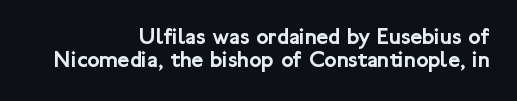
The letters stand straight up with perfectly vertical stems. These lines huddle together more closely than default settings would place them. The face used here is rendered with its standard letterfit. The lines in this sample share a right terminus and differ only in where they begin.
